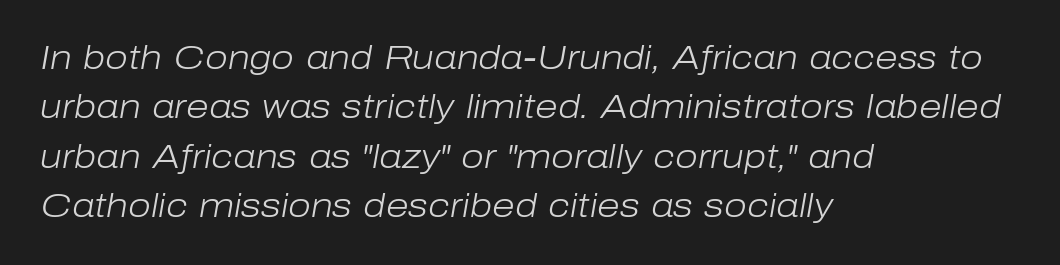
Q: Is the text bold? A: No.
Q: Is the text italic (slanted)? A: Yes, it leans right by about 10 degrees.
Q: Is the text underlined? A: No.
Q: How is the paragraph aligned? A: Left-aligned.
Q: Is the spacing between letters normal or unusually wide? A: Normal.
Q: Is the spacing between lines tight, normal or loose? A: Normal.
Q: Width (condensed, normal, or wide)? A: Normal.
Q: Stroke contrast? A: Low.
Q: x-height? A: Medium.
Q: Monospaced? A: No.
